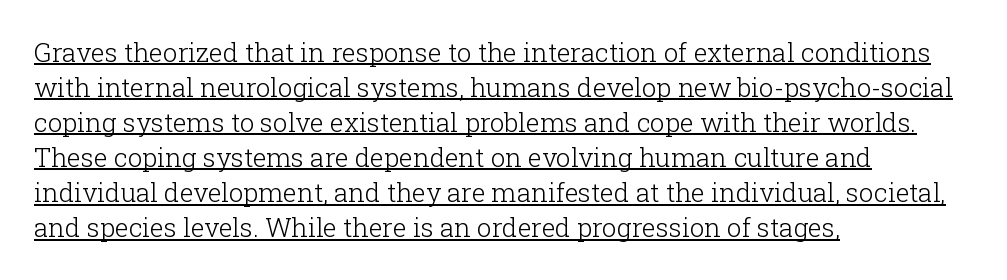
{"italic": "no", "bold": "no", "underline": "yes", "align": "left", "line_spacing": "normal", "line_spacing_ratio": 1.35, "letter_spacing": "normal", "letter_spacing_em": 0.0, "glyph_px": 26}
